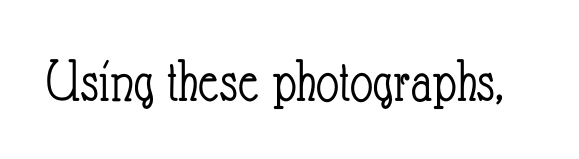
Here the designer chose a conventional face with non-uniform glyph widths. This sample uses plain, unmodified letter spacing. Rule under the text: the space is simply empty. A light-to-regular cut is what we see here. The specimen reads as upright at a glance.
